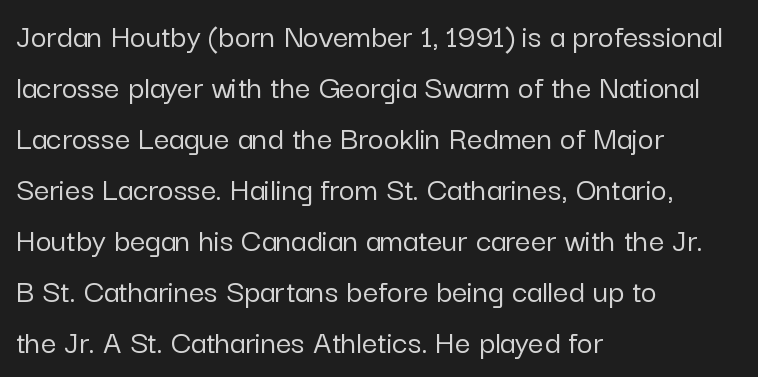
The image shows 34 px sans-serif type, upright; set left-aligned, normal line spacing (1.5x), normal letter spacing, not underlined; low stroke contrast and a medium x-height.
